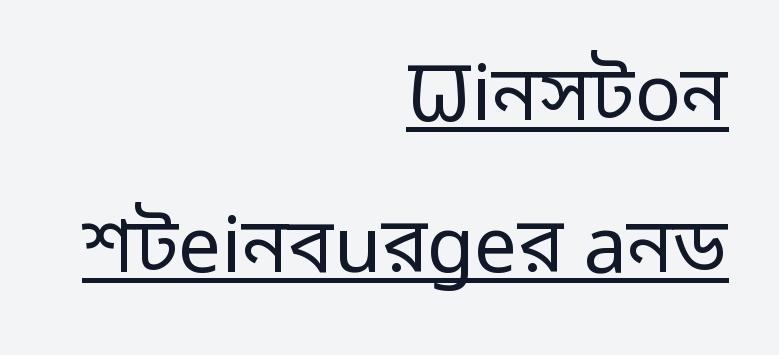
The image shows 77 px regular-weight sans-serif type, upright; set right-aligned, loose line spacing (1.97x), normal letter spacing, underlined; low stroke contrast and a medium x-height.
